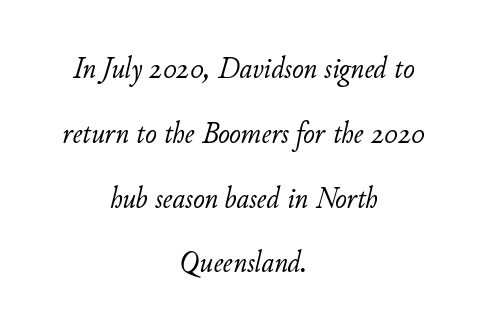
{"italic": "yes", "lean": "right", "slant_degrees": 11, "bold": "no", "weight": "light", "width": "normal", "stroke_contrast": "low", "x_height": "small", "monospaced": "no", "underline": "no", "align": "center", "line_spacing": "loose", "line_spacing_ratio": 2.09, "letter_spacing": "normal", "letter_spacing_em": 0.0, "glyph_px": 31}
